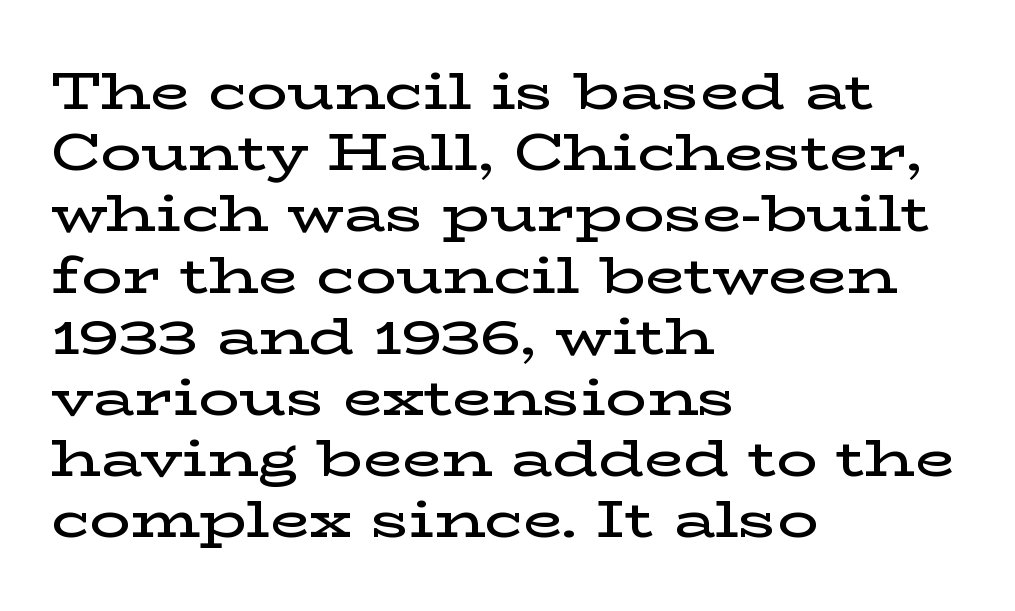
The letters sit at their default tracking, neither squeezed nor spread. Nope, not italic — everything's standing straight. Which margin do the lines hug? The left one — the right edge is uneven. A typesetter would call this proportional, since set widths differ per character. Students, this is semibold: more ink than regular, less than bold. The specimen omits any rule beneath the text block's lines.
